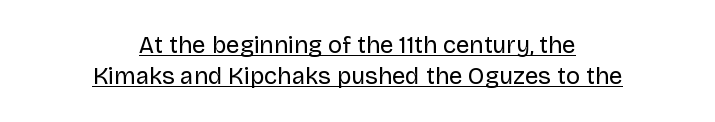
Teacher's note: observe the equal gaps on both sides — that is centered alignment. The face used here is rendered with its standard letterfit. Every character sits straight up, as roman type does. Regarding leading, the lines here are spaced in the standard way. The rendered words wear a rule along their underside. The characters are drawn with everyday or finer stroke widths.
